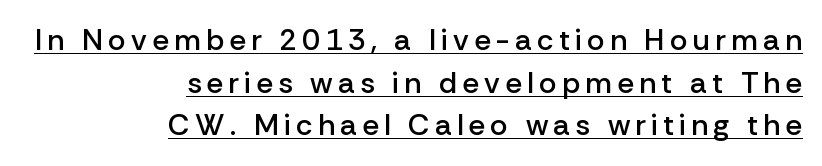
{"serif": "no", "italic": "no", "bold": "semi", "weight": "semibold", "width": "normal", "stroke_contrast": "low", "x_height": "medium", "monospaced": "no", "underline": "yes", "align": "right", "line_spacing": "normal", "line_spacing_ratio": 1.42, "glyph_px": 30}
